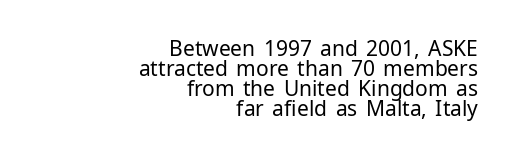
{"italic": "no", "bold": "no", "underline": "no", "align": "right", "line_spacing": "tight", "line_spacing_ratio": 0.96, "letter_spacing": "normal", "letter_spacing_em": 0.0, "glyph_px": 21}
